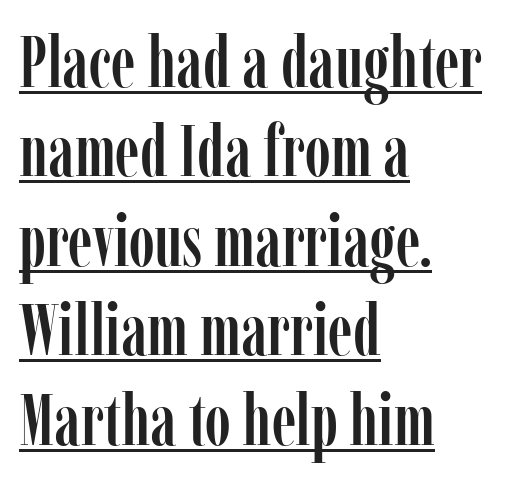
Q: Is the text italic (slanted)? A: No, it is upright.
Q: Is the typeface a serif or a sans-serif typeface? A: Serif.
Q: Is the text underlined? A: Yes.
Q: How is the paragraph aligned? A: Left-aligned.
Q: Is the spacing between letters normal or unusually wide? A: Normal.
Q: Is the spacing between lines tight, normal or loose? A: Normal.
Q: Width (condensed, normal, or wide)? A: Condensed.
Q: Stroke contrast? A: Low.
Q: x-height? A: Medium.
Q: Monospaced? A: No.
